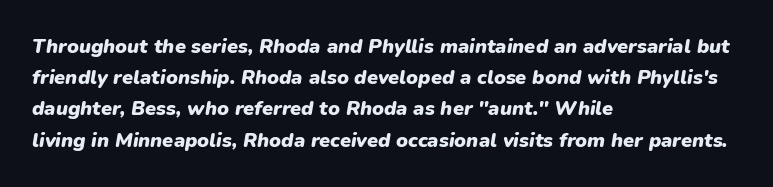
The image shows 20 px bold type, italic (leaning right); set left-aligned, normal line spacing (1.56x), normal letter spacing, not underlined.
